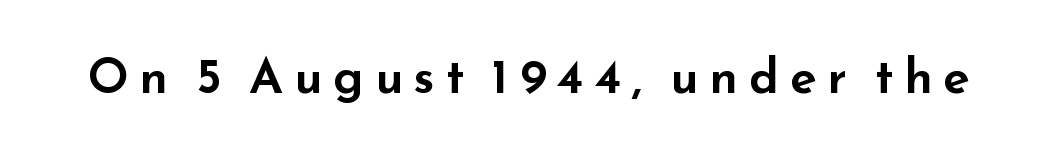
The image shows 49 px wide sans-serif type, upright; set unusually wide letter spacing (+0.22 em), not underlined; low stroke contrast and a small x-height.
